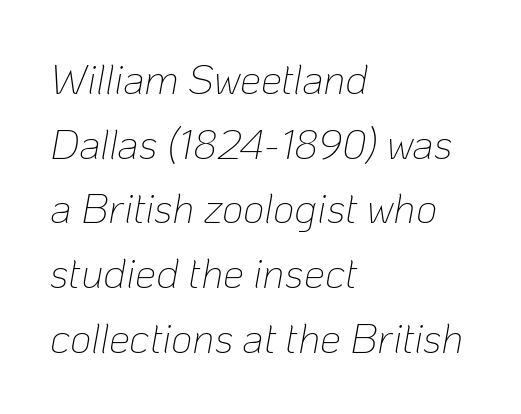
The image shows 42 px thin type, italic (leaning right); set left-aligned, normal line spacing (1.54x), normal letter spacing, not underlined; low stroke contrast and a medium x-height.
